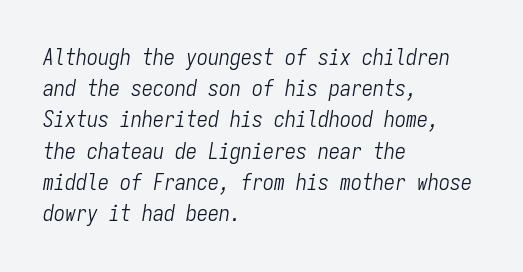
You can tell it's italic because the verticals aren't actually vertical. This rendering features lettering with no underline. The vertical gap from one line to the next is medium. Stems here are at most as thick as an everyday book face.
